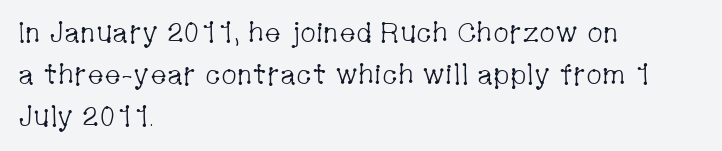
Think of a printed novel: that variable character pitch is what you see here. Tall strokes in this sample are plumb rather than angled. Does the leading feel generous? No, just average. Tracking here is standard; glyphs follow each other at the usual distance.
